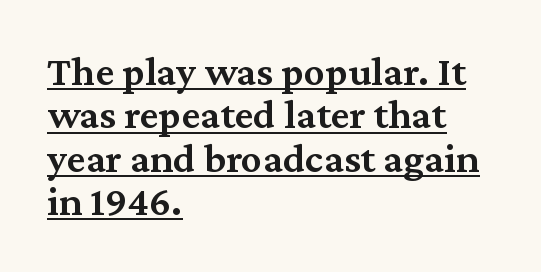
Q: Is the text bold? A: Semi-bold.
Q: Is the text italic (slanted)? A: No, it is upright.
Q: Is the typeface a serif or a sans-serif typeface? A: Serif.
Q: Is the text underlined? A: Yes.
Q: How is the paragraph aligned? A: Left-aligned.
Q: Is the spacing between letters normal or unusually wide? A: Normal.
Q: Is the spacing between lines tight, normal or loose? A: Tight.
Q: Width (condensed, normal, or wide)? A: Normal.
Q: Stroke contrast? A: Medium.
Q: x-height? A: Medium.
Q: Monospaced? A: No.
